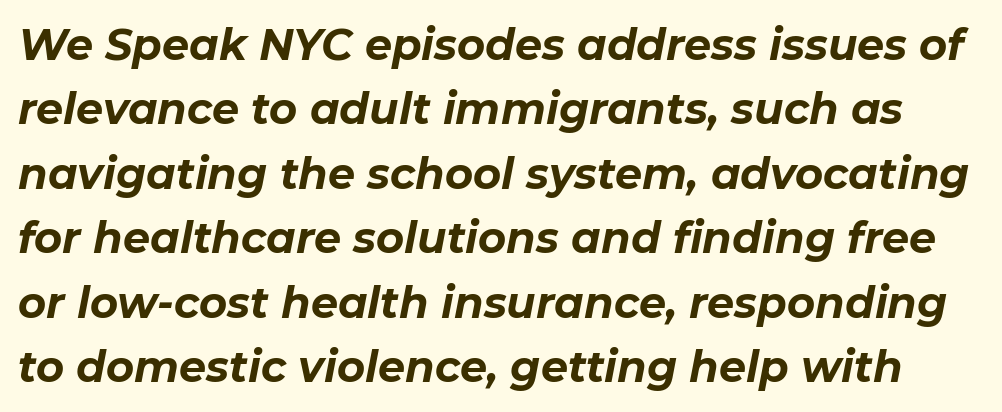
{"italic": "yes", "lean": "right", "slant_degrees": 11, "bold": "yes", "weight": "bold", "width": "normal", "stroke_contrast": "low", "x_height": "medium", "monospaced": "no", "underline": "no", "line_spacing": "normal", "line_spacing_ratio": 1.5, "letter_spacing": "normal", "letter_spacing_em": 0.0, "glyph_px": 43}
